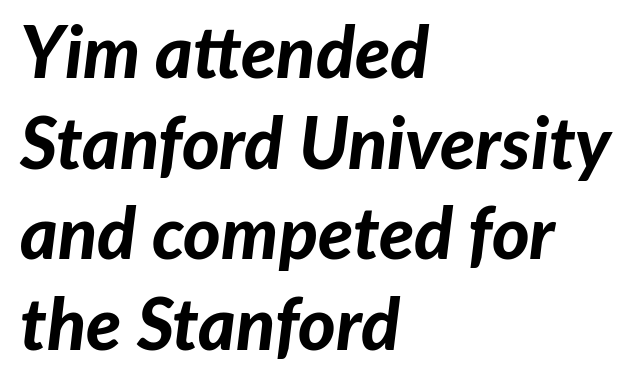
{"italic": "yes", "lean": "right", "slant_degrees": 7, "bold": "yes", "weight": "bold", "width": "normal", "stroke_contrast": "low", "x_height": "medium", "monospaced": "no", "underline": "no", "align": "left", "line_spacing": "normal", "line_spacing_ratio": 1.26, "letter_spacing": "normal", "letter_spacing_em": 0.0, "glyph_px": 72}
